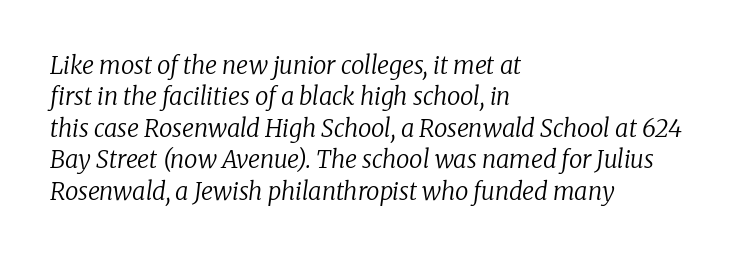
Letter spacing: default. One glance says typical: line gaps are just what's usual. Which margin do the lines hug? The left one — the right edge is uneven. A light-to-regular cut is what we see here. The area under the type is left untouched. You can tell it's italic because the verticals aren't actually vertical.
